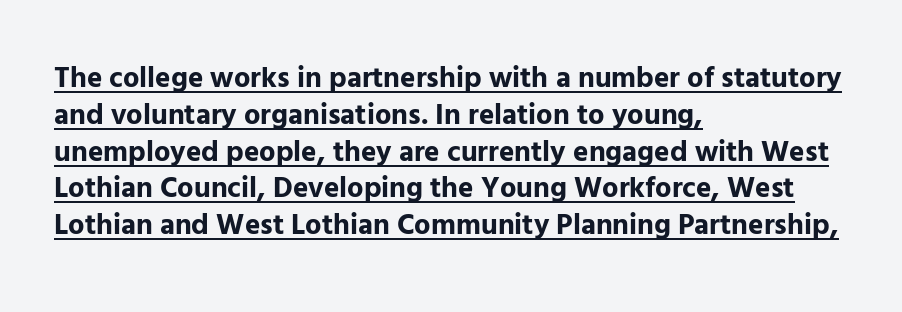
The lines are quadded left. When letters stand straight like this, we call the style roman or upright. Nope, no serifs anywhere on these letters. The vertical gap from one line to the next is medium.
